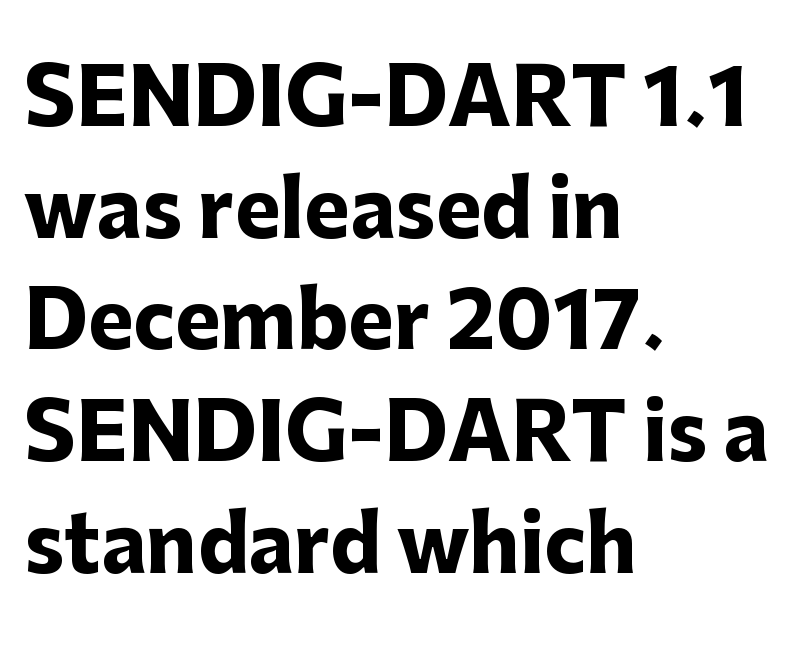
The face used here has the dense, thick strokes of a bold. Regarding serifs, this sample does without them. Spacing verdict: proportional, widths tailored to each character. This is roman type, the default non-slanted kind. Caption: standard tracking, unaltered. The passage shown stacks its lines at a standard gap.
